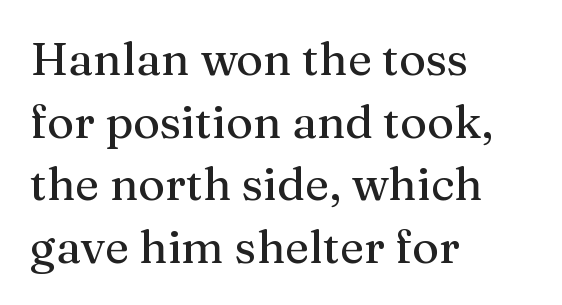
There is no visible air inserted between adjacent glyphs. The lettering holds an erect, upright posture throughout. This rendering features lettering with no underline. Stroke terminals: seriffed. Each new line begins a customary step beneath the previous one. Character widths vary here, with narrow letters taking less room than wide ones.
